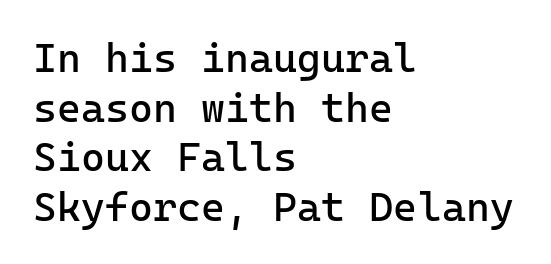
These lines stack with their left ends in a neat column. Each row of text sits above clean, open space. A roman cut, with each character standing at attention. The strokes are not fattened; the text isn't bold. Letter spacing: default. The font family rendered here belongs to the sans-serif group.
